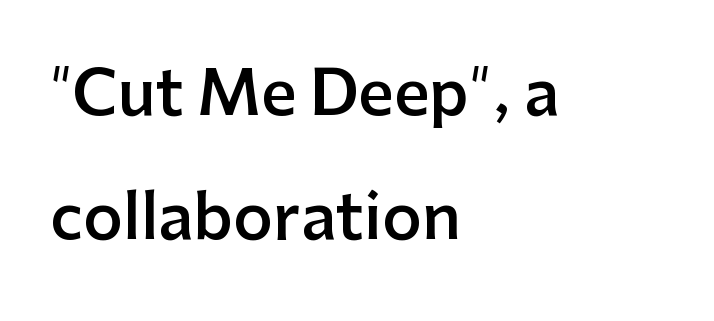
Q: Is the text bold? A: Semi-bold.
Q: Is the text italic (slanted)? A: No, it is upright.
Q: Is the typeface a serif or a sans-serif typeface? A: Sans-serif.
Q: Is the text underlined? A: No.
Q: How is the paragraph aligned? A: Left-aligned.
Q: Is the spacing between letters normal or unusually wide? A: Normal.
Q: Is the spacing between lines tight, normal or loose? A: Loose.
Q: Width (condensed, normal, or wide)? A: Normal.
Q: Stroke contrast? A: Low.
Q: x-height? A: Medium.
Q: Monospaced? A: No.
